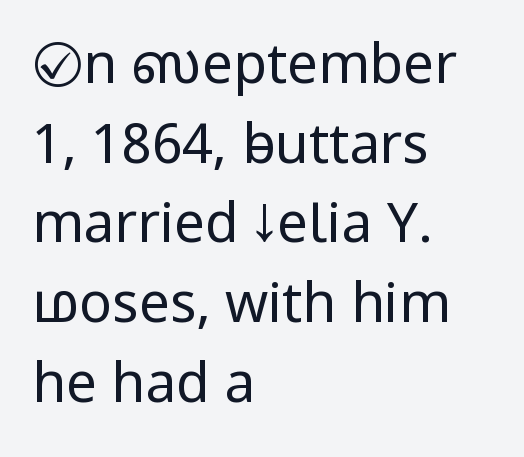
Q: Is the text bold? A: No.
Q: Is the text italic (slanted)? A: No, it is upright.
Q: Is the typeface a serif or a sans-serif typeface? A: Sans-serif.
Q: Is the text underlined? A: No.
Q: How is the paragraph aligned? A: Left-aligned.
Q: Is the spacing between letters normal or unusually wide? A: Normal.
Q: Is the spacing between lines tight, normal or loose? A: Normal.
Q: Width (condensed, normal, or wide)? A: Condensed.
Q: Stroke contrast? A: Low.
Q: x-height? A: Large.
Q: Monospaced? A: No.
